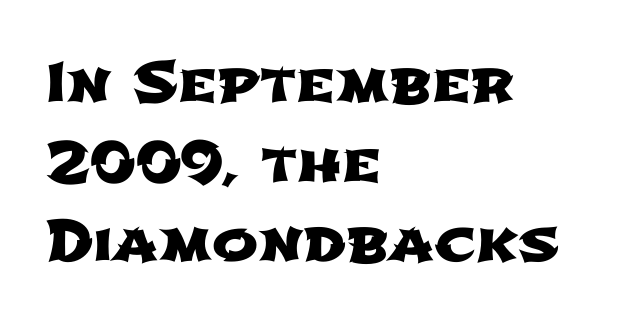
Q: Is the typeface a serif or a sans-serif typeface? A: Sans-serif.
Q: Is the text underlined? A: No.
Q: How is the paragraph aligned? A: Left-aligned.
Q: Is the spacing between letters normal or unusually wide? A: Normal.
Q: Is the spacing between lines tight, normal or loose? A: Normal.
Q: Width (condensed, normal, or wide)? A: Wide.
Q: Stroke contrast? A: Low.
Q: x-height? A: Medium.
Q: Monospaced? A: No.
